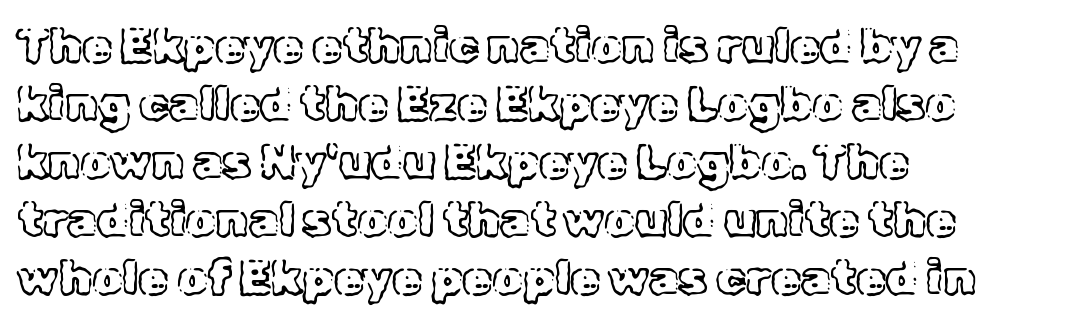
Q: Is the text italic (slanted)? A: No, it is upright.
Q: Is the text underlined? A: No.
Q: How is the paragraph aligned? A: Left-aligned.
Q: Is the spacing between letters normal or unusually wide? A: Normal.
Q: Width (condensed, normal, or wide)? A: Normal.
Q: x-height? A: Medium.
Q: Monospaced? A: No.
